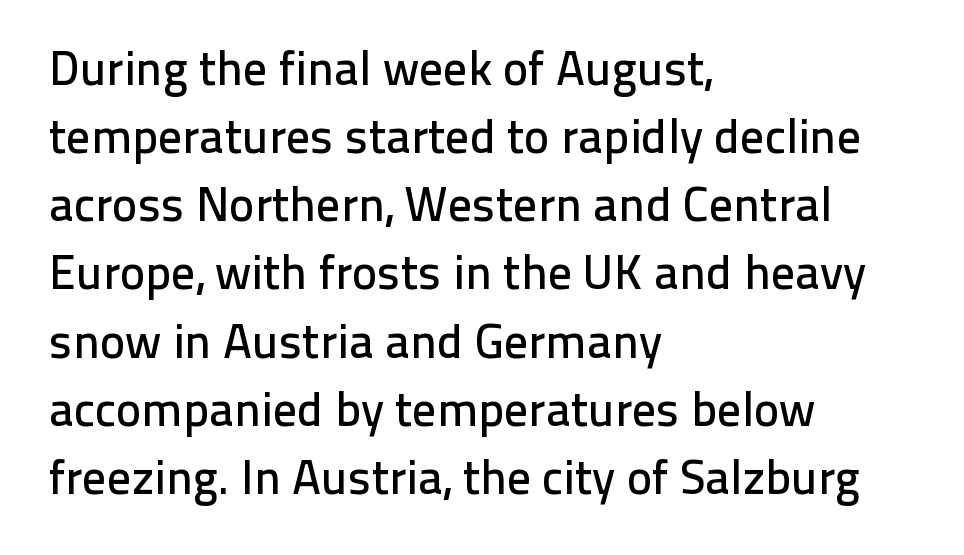
Examine the stroke ends and you'll find no serifs. Vertical spacing — default. A typesetter would call this proportional, since set widths differ per character. There is no visible air inserted between adjacent glyphs. Just letters on the line, the space beneath them empty. In terms of posture, this sample is upright.
